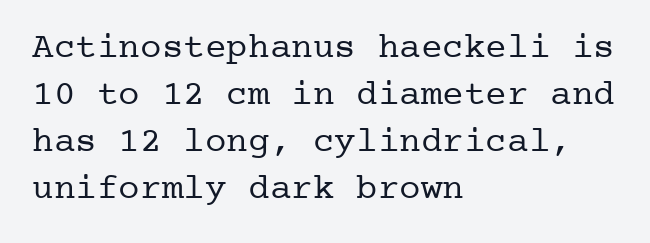
The image shows 36 px regular-weight serif type, upright; set left-aligned, normal line spacing (1.31x), normal letter spacing, not underlined; low stroke contrast and a medium x-height.
